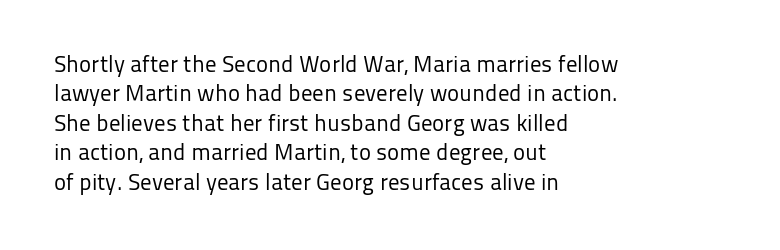
The image shows 23 px text type, upright; set left-aligned, normal line spacing (1.28x), normal letter spacing, not underlined.
